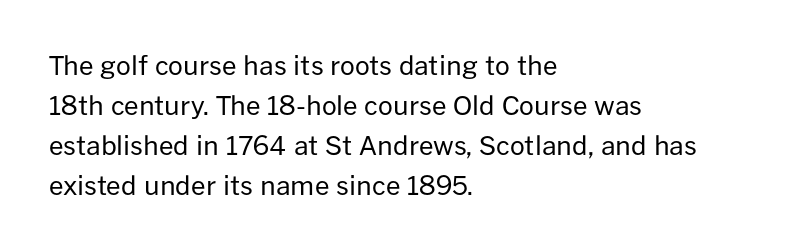
Q: Is the text bold? A: No.
Q: Is the text italic (slanted)? A: No, it is upright.
Q: Is the text underlined? A: No.
Q: How is the paragraph aligned? A: Left-aligned.
Q: Is the spacing between letters normal or unusually wide? A: Normal.
Q: Is the spacing between lines tight, normal or loose? A: Normal.
